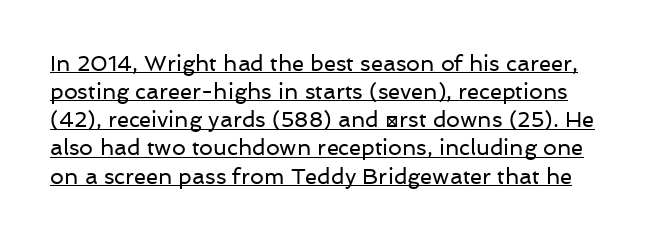
The image shows 22 px text type, upright; set normal line spacing (1.28x), normal letter spacing, underlined.
